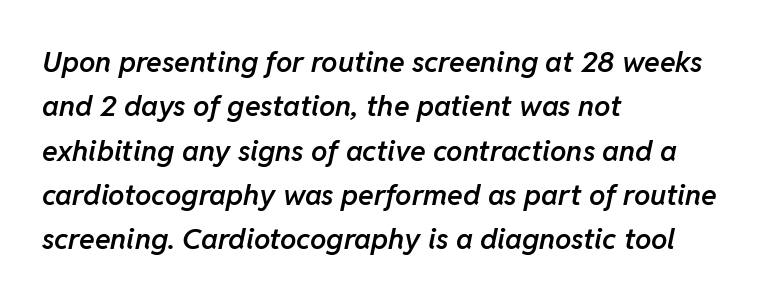
{"italic": "yes", "lean": "right", "slant_degrees": 11, "bold": "semi", "weight": "semibold", "width": "normal", "stroke_contrast": "low", "x_height": "medium", "monospaced": "no", "underline": "no", "align": "left", "line_spacing": "normal", "line_spacing_ratio": 1.53, "letter_spacing": "normal", "letter_spacing_em": 0.0, "glyph_px": 29}
